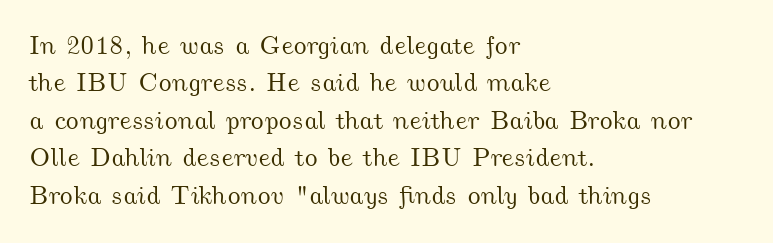
Underline: absent. Letter spacing: default. These lines stack with their left ends in a neat column. Regular leading.
